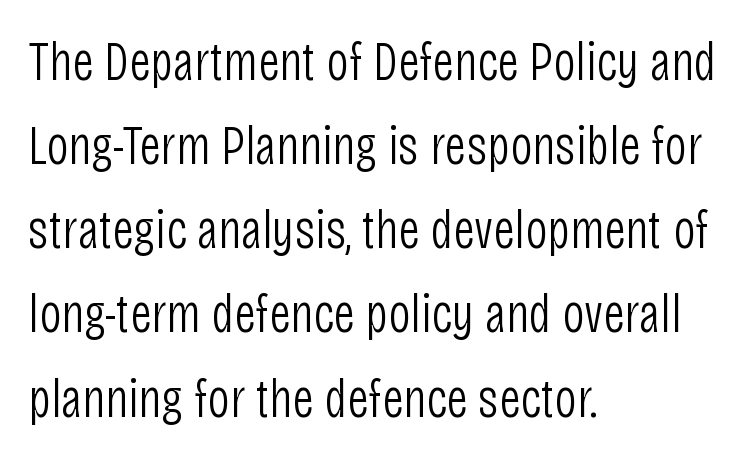
The image shows 55 px light, condensed sans-serif type, upright; set left-aligned, normal line spacing (1.53x), normal letter spacing, not underlined; low stroke contrast and a large x-height.
